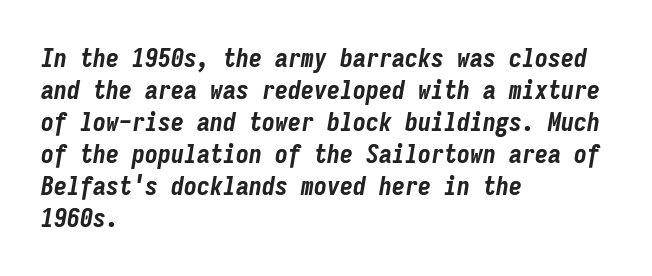
Between one letter and the next there's only the usual sliver of space. Layout note: lines flush left. Does the weight exceed regular? Yes, all the way to bold. The words here are not underlined.
